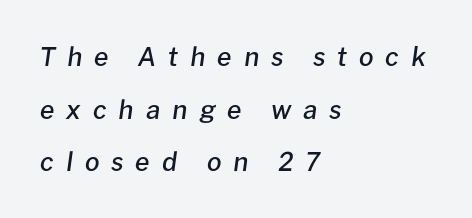
{"italic": "yes", "lean": "right", "slant_degrees": 8, "bold": "semi", "underline": "no", "align": "left", "line_spacing": "loose", "line_spacing_ratio": 2.02, "letter_spacing": "wide", "letter_spacing_em": 0.46, "glyph_px": 26}
